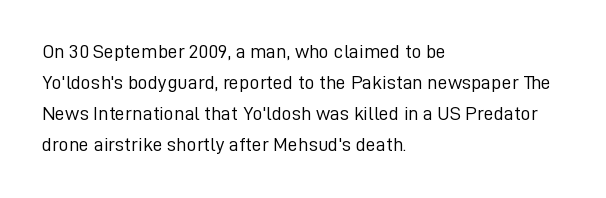
{"italic": "no", "bold": "no", "underline": "no", "align": "left", "line_spacing": "normal", "line_spacing_ratio": 1.55, "letter_spacing": "normal", "letter_spacing_em": 0.0, "glyph_px": 20}
